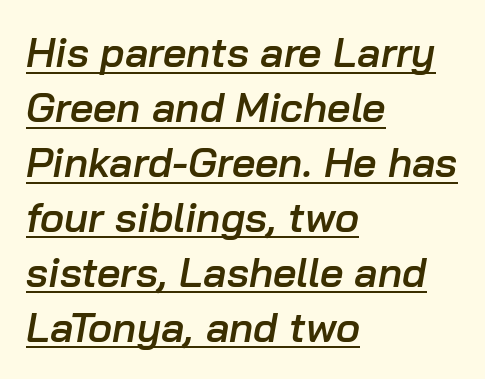
Slanted lettering throughout. The face used here appears with an underline applied. Nobody touched the tracking dial on this one. Character widths vary here, with narrow letters taking less room than wide ones. The rows are spaced the way most documents space them.
